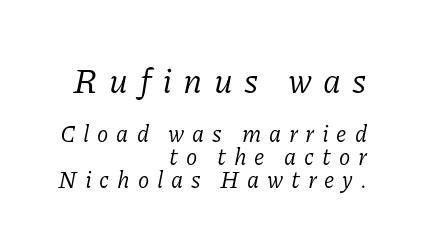
{"serif": "yes", "italic": "yes", "lean": "right", "slant_degrees": 11, "bold": "no", "weight": "regular", "width": "normal", "stroke_contrast": "low", "x_height": "medium", "monospaced": "no", "underline": "no", "align": "right", "line_spacing": "tight", "line_spacing_ratio": 1.0, "letter_spacing": "wide", "letter_spacing_em": 0.34, "larger_block": "first", "size_ratio": 1.48, "glyph_px": 34}
